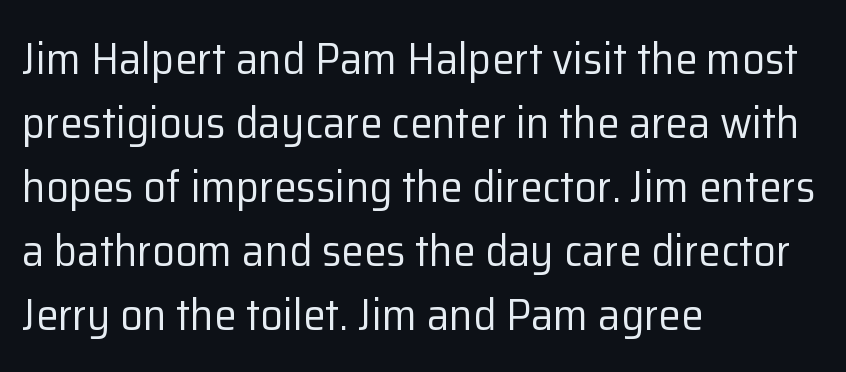
The image shows 45 px regular-weight sans-serif type, upright; set left-aligned, normal line spacing (1.42x), normal letter spacing, not underlined; low stroke contrast and a medium x-height.
